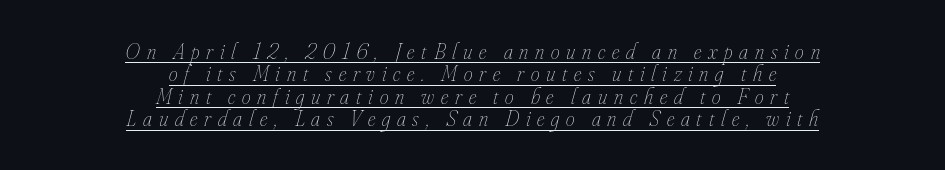
Q: Is the text bold? A: No.
Q: Is the text italic (slanted)? A: Yes, it leans right by about 16 degrees.
Q: Is the text underlined? A: Yes.
Q: How is the paragraph aligned? A: Centered.
Q: Is the spacing between letters normal or unusually wide? A: Unusually wide.
Q: Is the spacing between lines tight, normal or loose? A: Tight.
